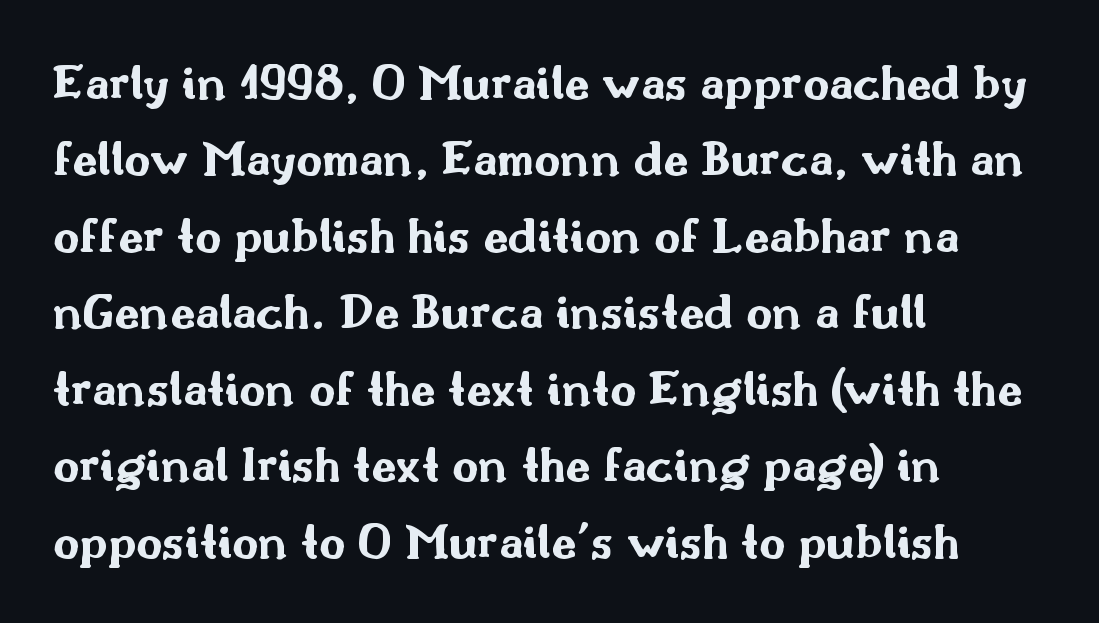
The image shows 51 px bold, wide sans-serif type, upright; set left-aligned, normal line spacing (1.5x), normal letter spacing, not underlined; medium stroke contrast and a small x-height.
